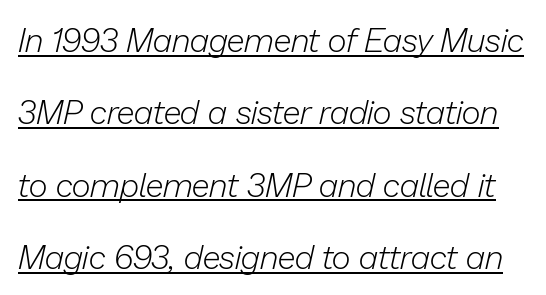
The rendering uses natural spacing where letterforms have individual widths. The vertical gap from one line to the next is large. Slant detected: the letters are inclined. A baseline rule has been typeset under these characters. Here the glyphs are tracked normally, forming tight word shapes.
